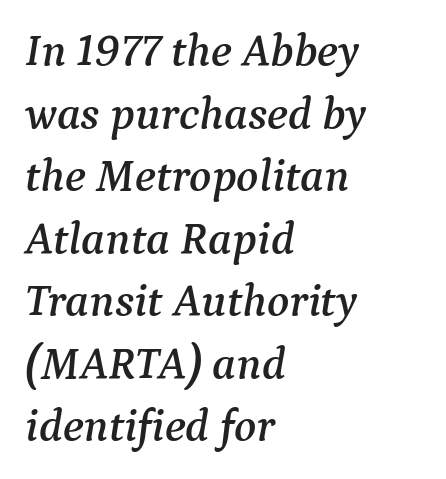
Q: Is the text italic (slanted)? A: Yes, it leans right by about 9 degrees.
Q: Is the typeface a serif or a sans-serif typeface? A: Serif.
Q: Is the text underlined? A: No.
Q: How is the paragraph aligned? A: Left-aligned.
Q: Is the spacing between letters normal or unusually wide? A: Normal.
Q: Is the spacing between lines tight, normal or loose? A: Normal.
Q: Width (condensed, normal, or wide)? A: Normal.
Q: Stroke contrast? A: Medium.
Q: x-height? A: Medium.
Q: Monospaced? A: No.
